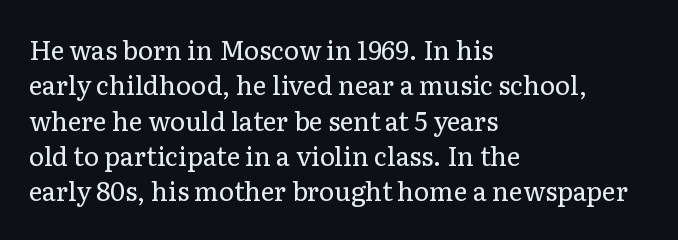
Vertically, the passage feels balanced, rows spaced as you'd expect. No italicization has been applied; the sample stays upright. A bare baseline throughout the passage. Think standard paragraph weight, or any step lighter than that.
